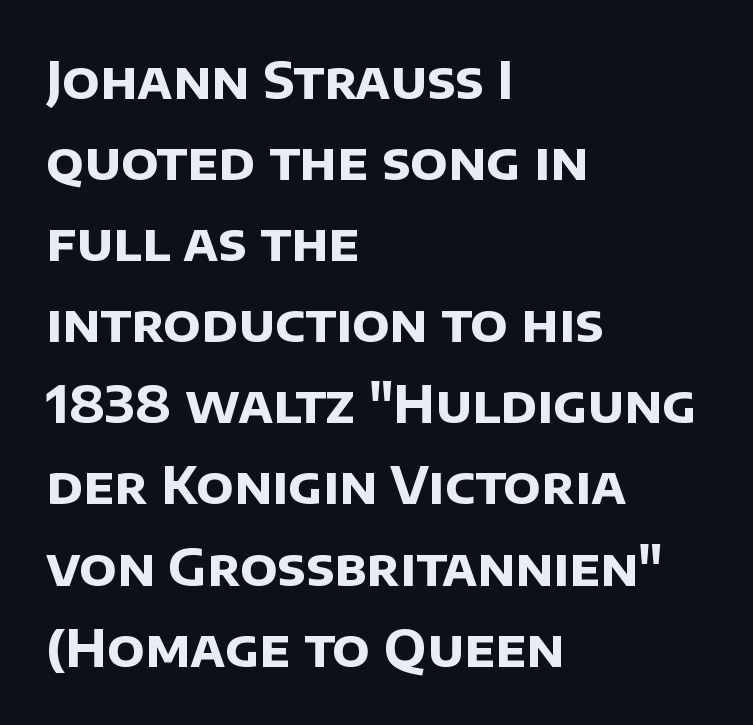
The face used here is a sans, in the tradition of grotesques and geometrics. Do the characters align in a grid? No, the font is proportional. Summary of vertical rhythm: regular, with standard interline spacing. Plenty of ink on the page — the face is bold.
